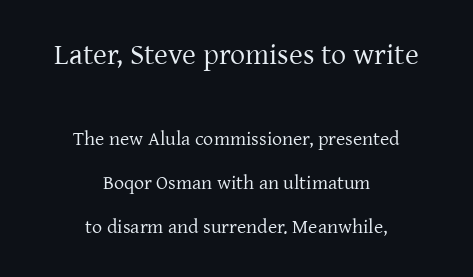
The image shows 30 px regular-weight serif type, upright; set centered, loose line spacing (2.18x), normal letter spacing, not underlined; the first (top) block is 1.5x larger; low stroke contrast and a medium x-height.
